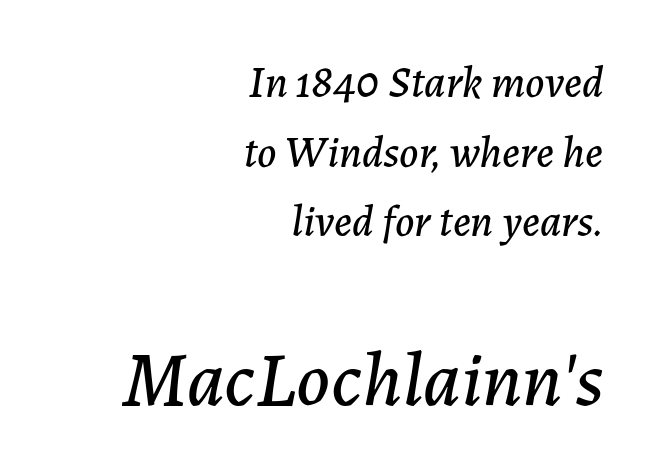
The image shows 77 px text type, italic (leaning right); set right-aligned, normal line spacing (1.58x), normal letter spacing, not underlined; the second (bottom) block is 1.75x larger; low stroke contrast and a medium x-height.
